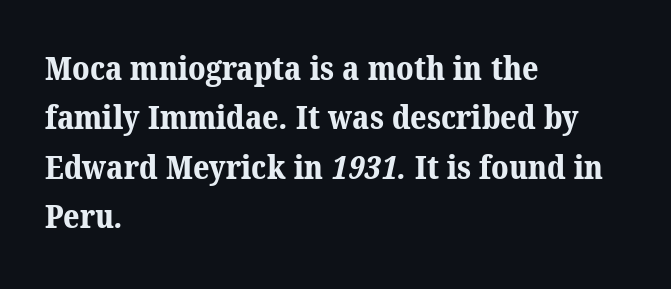
The image shows 32 px bold serif type; set left-aligned, normal line spacing (1.54x), normal letter spacing, not underlined; medium stroke contrast and a medium x-height.
